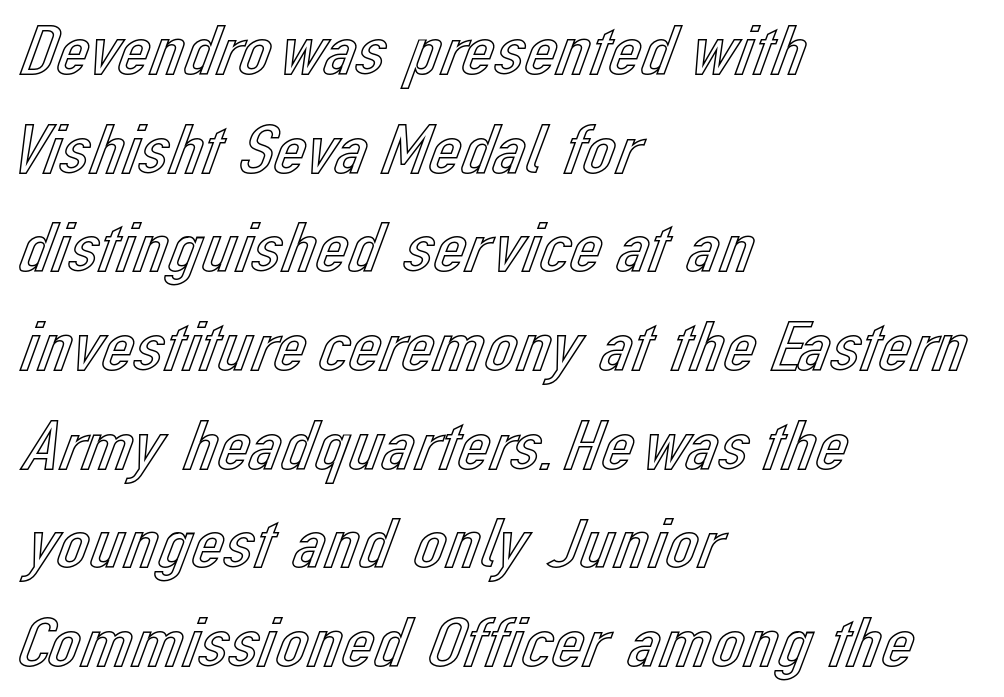
Q: Is the text italic (slanted)? A: Yes.
Q: Is the text underlined? A: No.
Q: How is the paragraph aligned? A: Left-aligned.
Q: Is the spacing between letters normal or unusually wide? A: Normal.
Q: Is the spacing between lines tight, normal or loose? A: Normal.
Q: Width (condensed, normal, or wide)? A: Normal.
Q: x-height? A: Medium.
Q: Monospaced? A: No.
